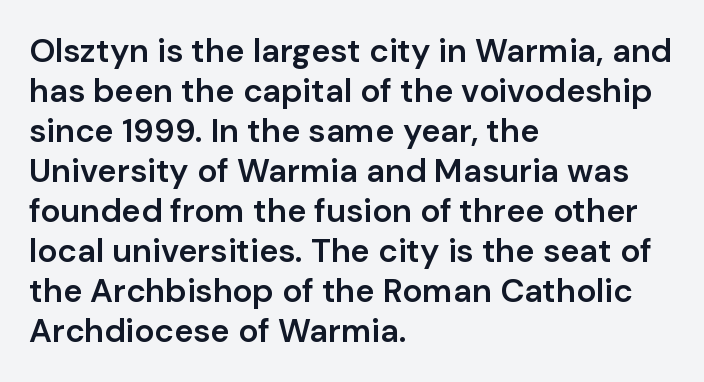
{"serif": "no", "italic": "no", "bold": "semi", "weight": "semibold", "width": "normal", "stroke_contrast": "low", "x_height": "medium", "monospaced": "no", "underline": "no", "align": "left", "line_spacing_ratio": 1.21, "letter_spacing": "normal", "letter_spacing_em": 0.0, "glyph_px": 33}
